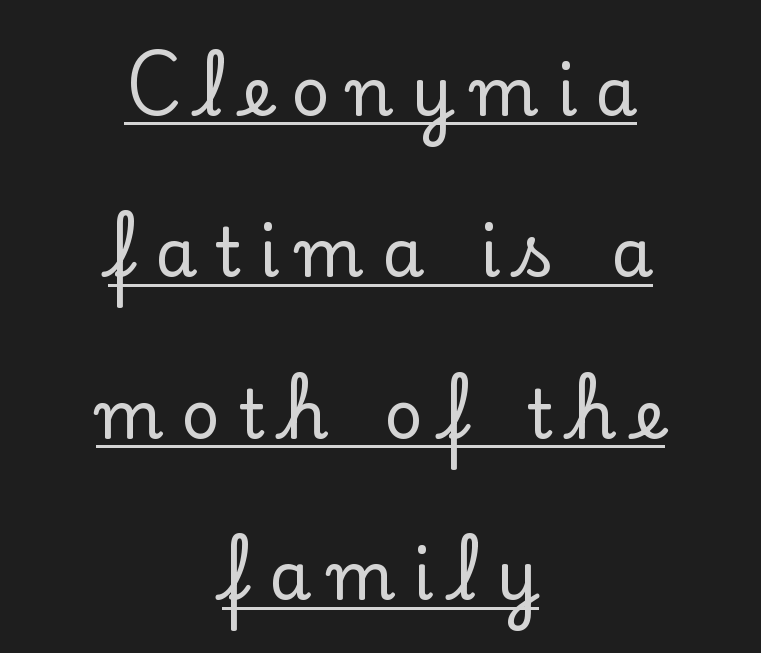
Q: Is the text italic (slanted)? A: No, it is upright.
Q: Is the typeface a serif or a sans-serif typeface? A: Serif.
Q: Is the text underlined? A: Yes.
Q: How is the paragraph aligned? A: Centered.
Q: Is the spacing between letters normal or unusually wide? A: Unusually wide.
Q: Is the spacing between lines tight, normal or loose? A: Loose.
Q: Width (condensed, normal, or wide)? A: Normal.
Q: Stroke contrast? A: Low.
Q: x-height? A: Small.
Q: Monospaced? A: No.
